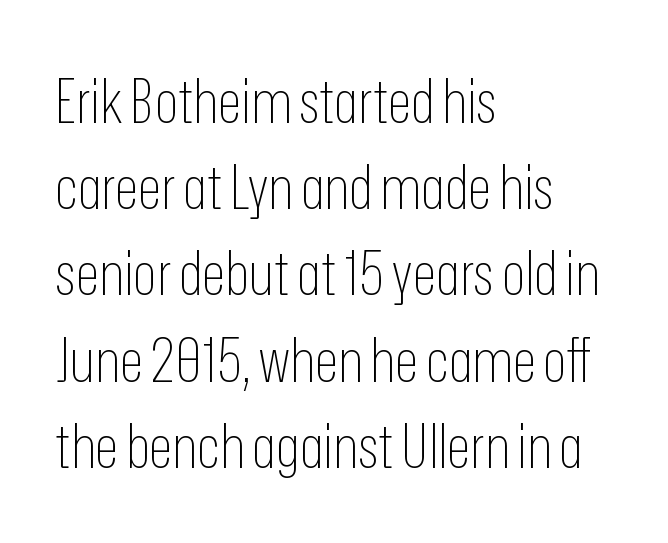
Inter-character spacing is left at the font's built-in metrics. This is the regular roman posture of the typeface. Quick note: underline off. Stems and bowls with no extra thickness — not bold. A typesetter would call this proportional, since set widths differ per character. Leading: standard.
